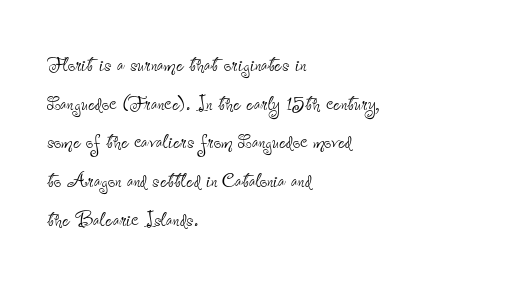
The weight tops out at a normal text grade. Words appear dense and cohesive because spacing is normal. If you drew a ruler down the left edge, every line would touch it. Line spacing here is normal. Underline: absent.
